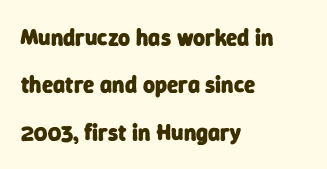
The image shows 23 px bold type; set left-aligned, loose line spacing (2.06x), normal letter spacing, not underlined.
